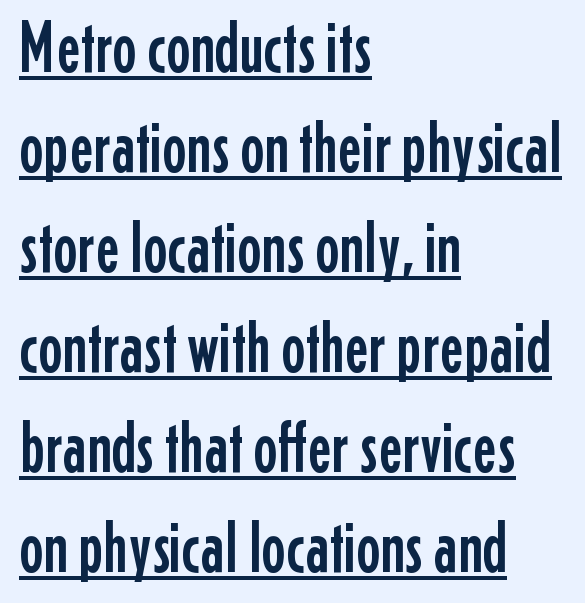
The face used here is proportionally spaced, like ordinary book or web type. Leftover space on each line is placed entirely after the last word. These lines were composed using upright roman letters. Caption: lettering with a line underneath.
